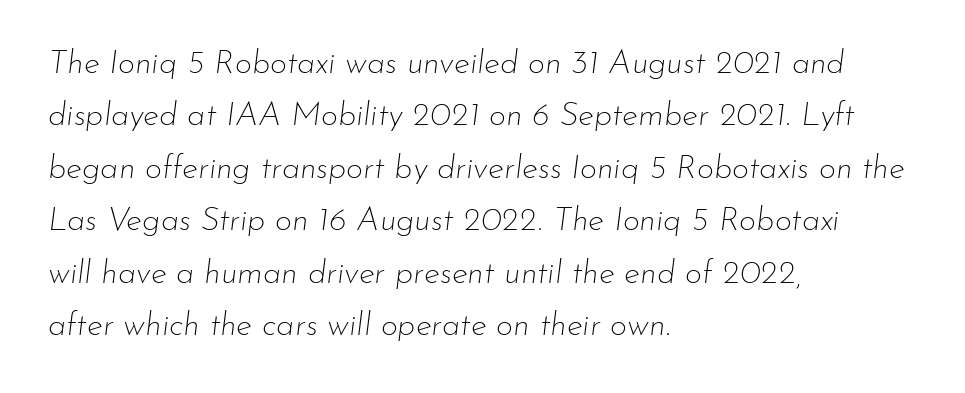
Q: Is the text bold? A: No.
Q: Is the text italic (slanted)? A: Yes, it leans right by about 7 degrees.
Q: Is the text underlined? A: No.
Q: How is the paragraph aligned? A: Left-aligned.
Q: Is the spacing between letters normal or unusually wide? A: Normal.
Q: Is the spacing between lines tight, normal or loose? A: Normal.
Q: Width (condensed, normal, or wide)? A: Normal.
Q: Stroke contrast? A: Low.
Q: x-height? A: Small.
Q: Monospaced? A: No.
